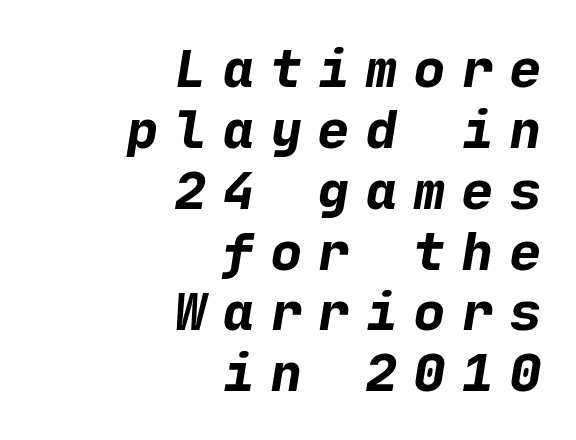
Q: Is the text bold? A: Yes.
Q: Is the typeface a serif or a sans-serif typeface? A: Sans-serif.
Q: Is the text underlined? A: No.
Q: How is the paragraph aligned? A: Right-aligned.
Q: Is the spacing between letters normal or unusually wide? A: Unusually wide.
Q: Width (condensed, normal, or wide)? A: Normal.
Q: Stroke contrast? A: Low.
Q: x-height? A: Medium.
